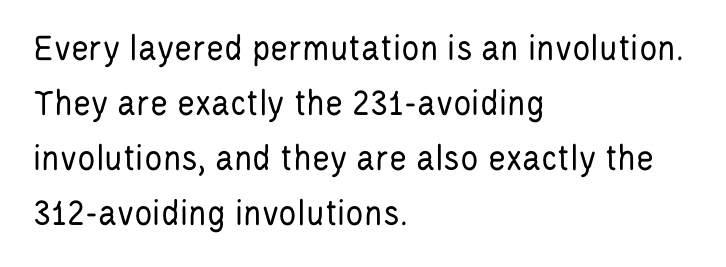
Q: Is the text bold? A: No.
Q: Is the text italic (slanted)? A: No, it is upright.
Q: Is the typeface a serif or a sans-serif typeface? A: Sans-serif.
Q: Is the text underlined? A: No.
Q: How is the paragraph aligned? A: Left-aligned.
Q: Is the spacing between letters normal or unusually wide? A: Normal.
Q: Is the spacing between lines tight, normal or loose? A: Normal.
Q: Width (condensed, normal, or wide)? A: Condensed.
Q: Stroke contrast? A: Low.
Q: x-height? A: Large.
Q: Monospaced? A: No.
